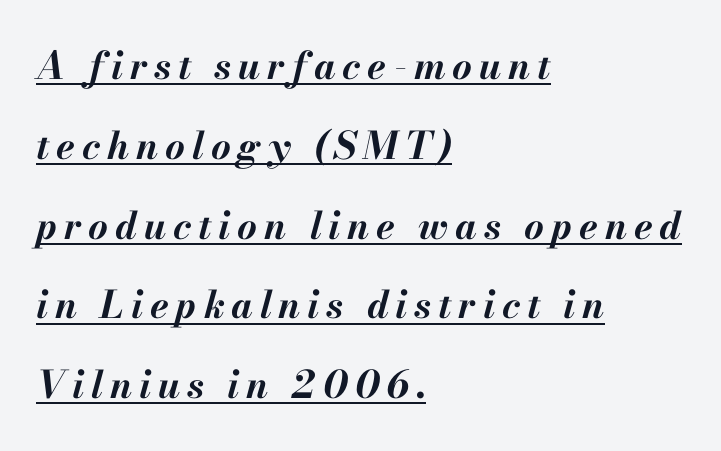
Yep, that's italic — everything's leaning. These lines carry a lot of weight — the face is fully bold. This sample has the flowing, uneven cadence of proportional lettering. The lines in this sample share a left origin and differ only in where they stop.
